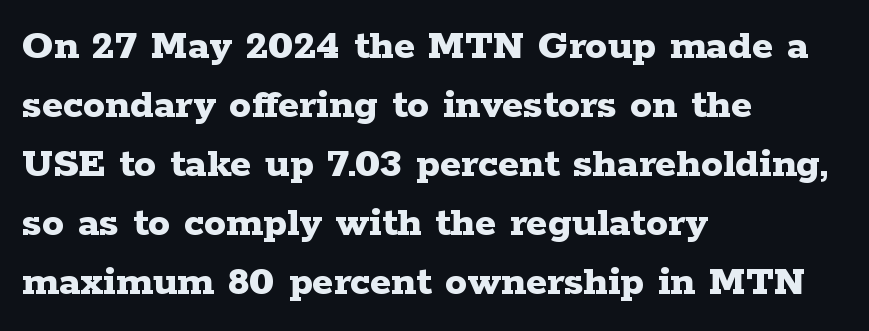
The image shows 44 px bold, wide serif type, upright; set left-aligned, normal line spacing (1.34x), normal letter spacing, not underlined; low stroke contrast and a medium x-height.
